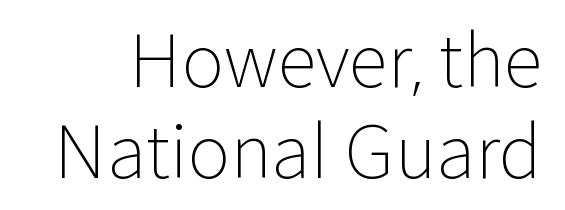
Q: Is the text bold? A: No.
Q: Is the text italic (slanted)? A: No, it is upright.
Q: Is the typeface a serif or a sans-serif typeface? A: Sans-serif.
Q: Is the text underlined? A: No.
Q: Is the spacing between letters normal or unusually wide? A: Normal.
Q: Is the spacing between lines tight, normal or loose? A: Normal.
Q: Width (condensed, normal, or wide)? A: Normal.
Q: Stroke contrast? A: Low.
Q: x-height? A: Medium.
Q: Monospaced? A: No.
